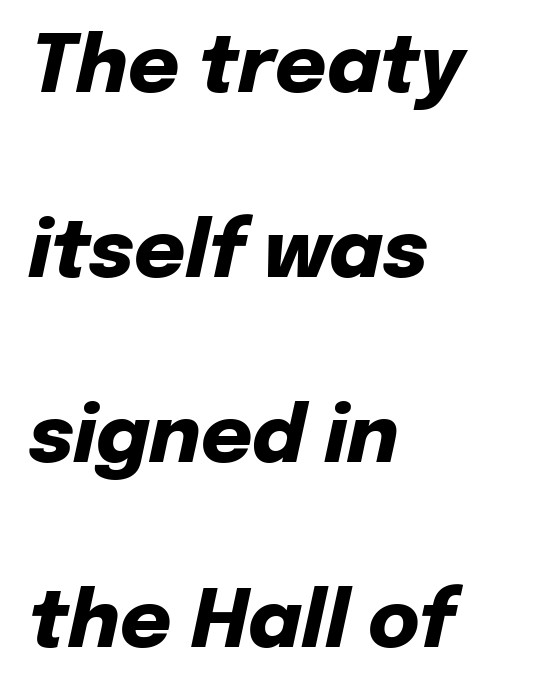
{"italic": "yes", "lean": "right", "slant_degrees": 12, "bold": "yes", "weight": "heavy", "width": "normal", "stroke_contrast": "low", "x_height": "medium", "monospaced": "no", "underline": "no", "align": "left", "line_spacing": "loose", "line_spacing_ratio": 2.34, "letter_spacing": "normal", "letter_spacing_em": 0.0, "glyph_px": 79}
